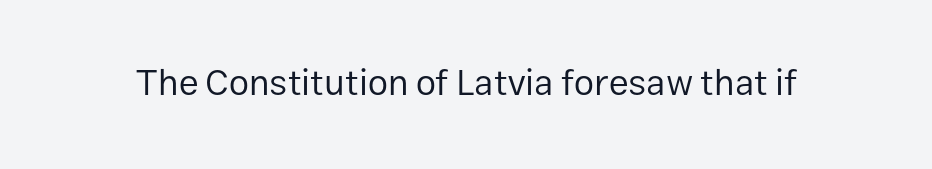
The image shows 36 px regular-weight sans-serif type, upright; set normal letter spacing, not underlined; low stroke contrast and a medium x-height.
